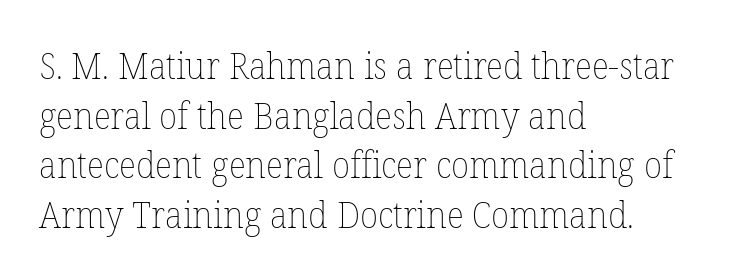
Stems and bowls with no extra thickness — not bold. Successive baselines arrive at the customary interval. The gaps between neighbouring characters are ordinary and unremarkable. Every stem runs plumb, perpendicular to the baseline.
